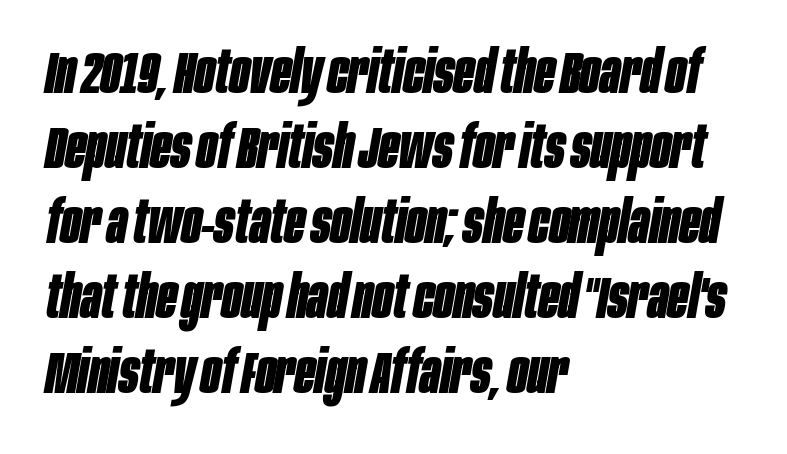
The image shows 59 px bold, condensed type, italic (leaning right); set left-aligned, normal line spacing (1.27x), normal letter spacing, not underlined; low stroke contrast and a large x-height.
